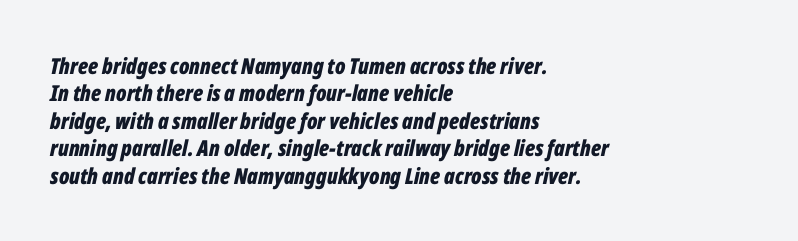
Looking at the ascenders, they clearly lean. Line starts are locked; line ends wander. The face used here is rendered with its standard letterfit. Regular leading. This is heavy type, rendered in bold.
